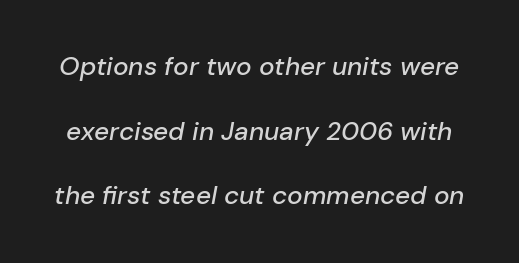
Glance below the letters and you will spot only blank space. Compared with ordinary roman type, these characters are visibly tilted. The line texture is even and compact thanks to regular tracking. Vertically, the passage feels expansive, rows floating well apart.
